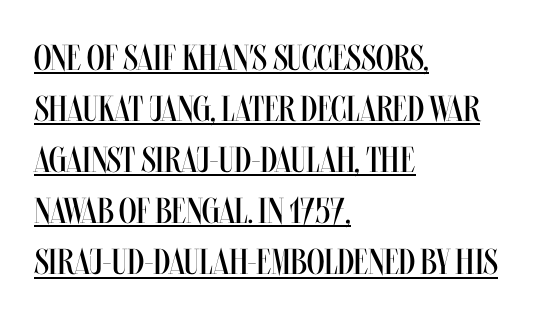
{"italic": "no", "bold": "no", "weight": "regular", "width": "condensed", "stroke_contrast": "medium", "x_height": "large", "monospaced": "no", "underline": "yes", "align": "left", "line_spacing": "normal", "line_spacing_ratio": 1.42, "letter_spacing": "normal", "letter_spacing_em": 0.0, "glyph_px": 36}
